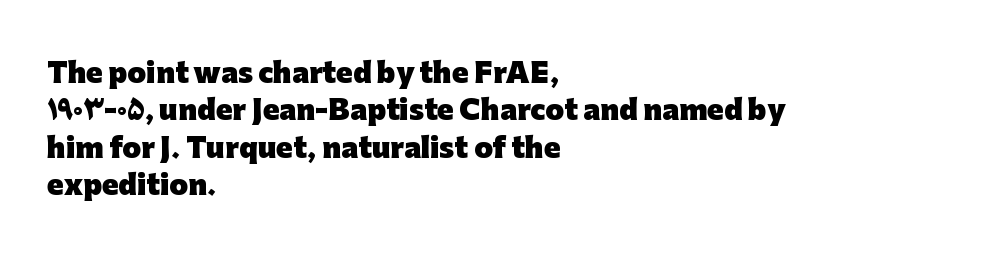
{"italic": "no", "bold": "yes", "underline": "no", "align": "left", "line_spacing": "normal", "line_spacing_ratio": 1.38, "letter_spacing": "normal", "letter_spacing_em": 0.0, "glyph_px": 27}
